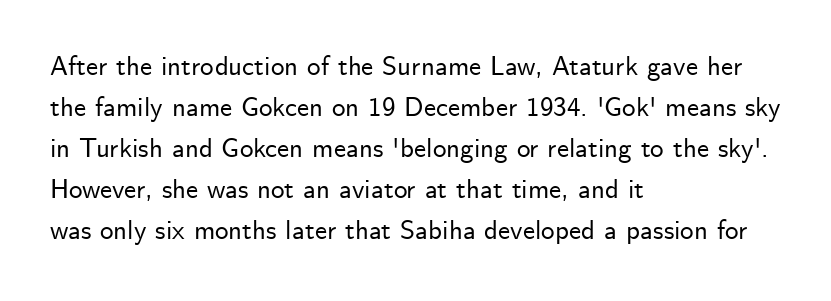
The image shows 27 px text type, upright; set left-aligned, normal line spacing (1.52x), normal letter spacing, not underlined.
